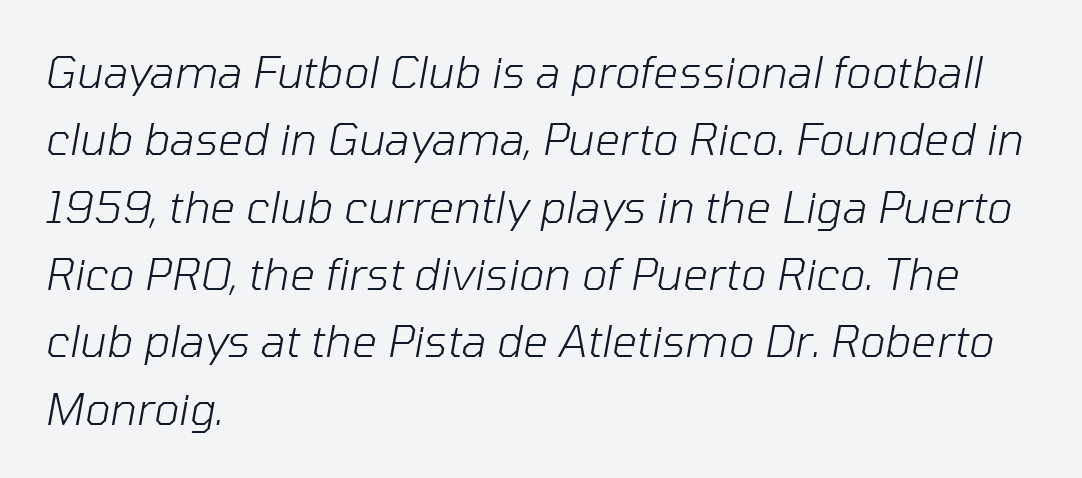
{"italic": "yes", "lean": "right", "slant_degrees": 10, "bold": "no", "weight": "light", "width": "normal", "stroke_contrast": "low", "x_height": "medium", "monospaced": "no", "underline": "no", "align": "left", "line_spacing": "normal", "line_spacing_ratio": 1.53, "letter_spacing": "normal", "letter_spacing_em": 0.0, "glyph_px": 44}
